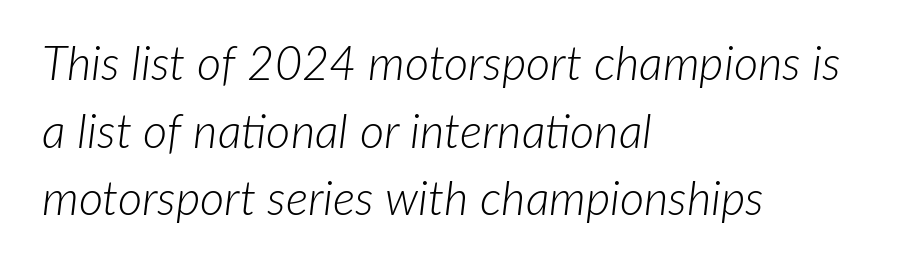
Anything drawn beneath the words? Only blank space. One-word summary of the alignment: left. Stem width sits at or under what a default text font uses. Words appear dense and cohesive because spacing is normal. This sample keeps an unexceptional amount of space between lines. Yep, that's italic — everything's leaning.
